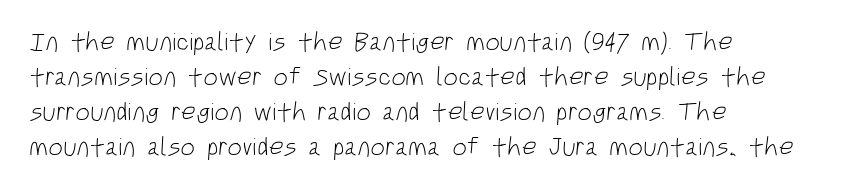
The space directly below the letters is spotless. In terms of leading, this rendering sits right in the middle. Notice how the passage keeps a crisp vertical edge on the left only. Tracking here is standard; glyphs follow each other at the usual distance.
